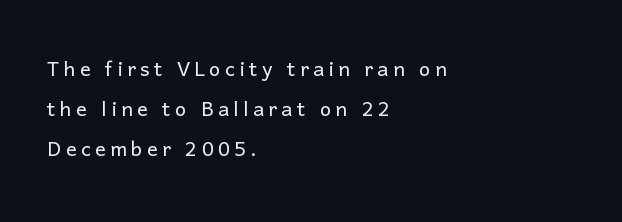
Q: Is the text bold? A: No.
Q: Is the text italic (slanted)? A: No, it is upright.
Q: Is the text underlined? A: No.
Q: How is the paragraph aligned? A: Left-aligned.
Q: Is the spacing between lines tight, normal or loose? A: Normal.
